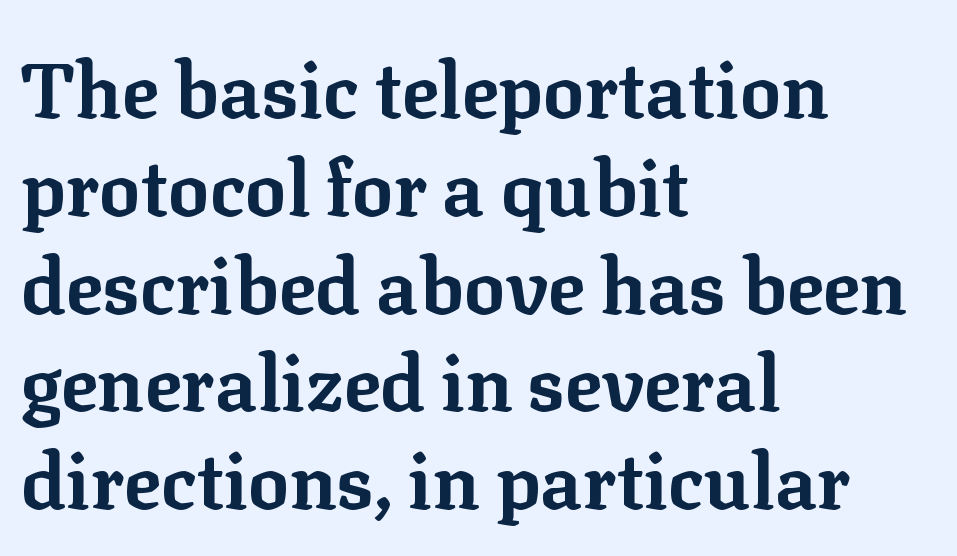
The image shows 77 px bold serif type, upright; set left-aligned, normal line spacing (1.27x), normal letter spacing, not underlined; low stroke contrast and a medium x-height.
